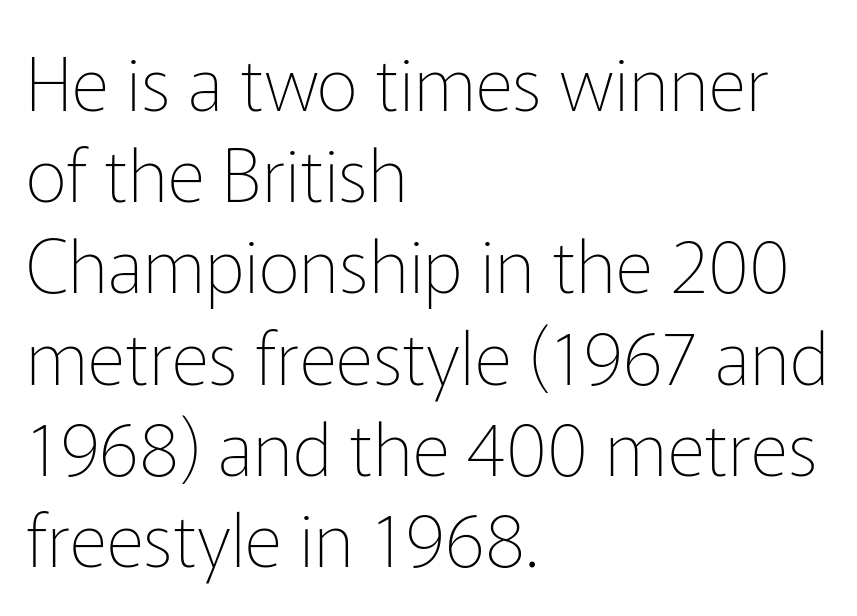
The image shows 73 px thin sans-serif type, upright; set left-aligned, normal line spacing (1.25x), normal letter spacing, not underlined; low stroke contrast and a medium x-height.
